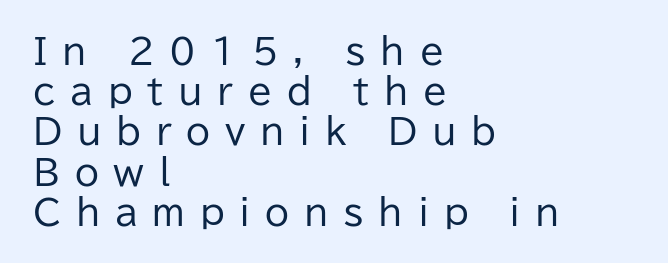
Think standard paragraph weight, or any step lighter than that. This block would grow much taller if given ordinary leading; it's compressed now. Letters rest on an invisible, unmarked baseline. Where is the straight margin? On the left. Does extra space separate the letters? Yes, quite a lot of it. Proportional: the letters do not fall into vertical columns.
